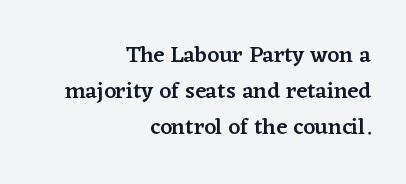
Firm but not heavy-handed strokes: this text is semibold. Here the glyphs are tracked normally, forming tight word shapes. The text block is weighted toward the right margin, trailing off unevenly leftward. Normally led — the rows are evenly, conventionally spaced. Vertical strokes here are truly vertical. Anything drawn beneath the words? Only blank space.
